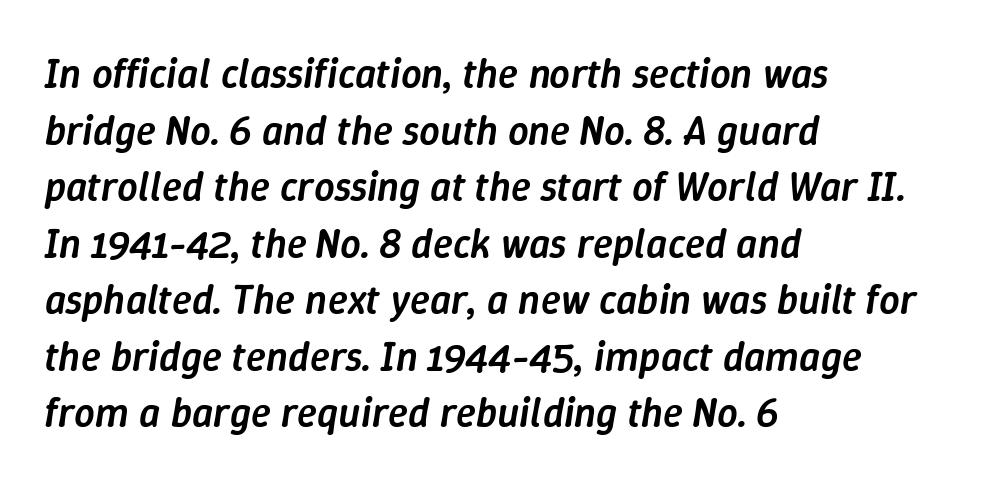
Q: Is the text bold? A: Semi-bold.
Q: Is the text italic (slanted)? A: Yes, it leans right by about 9 degrees.
Q: Is the text underlined? A: No.
Q: How is the paragraph aligned? A: Left-aligned.
Q: Is the spacing between letters normal or unusually wide? A: Normal.
Q: Is the spacing between lines tight, normal or loose? A: Normal.
Q: Width (condensed, normal, or wide)? A: Normal.
Q: Stroke contrast? A: Low.
Q: x-height? A: Medium.
Q: Monospaced? A: No.
